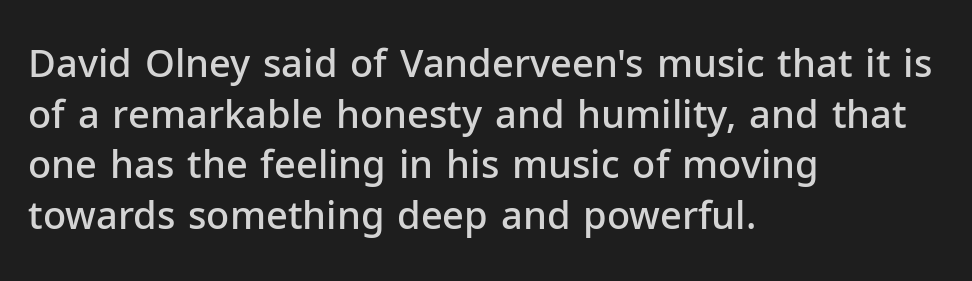
Only glyphs here, with clear space below each row. Do the characters align in a grid? No, the font is proportional. The line-height multiplier appears to be the usual default. How heavy is the stroke? Medium-heavy — a semibold, shy of bold. Every stem runs plumb, perpendicular to the baseline.
